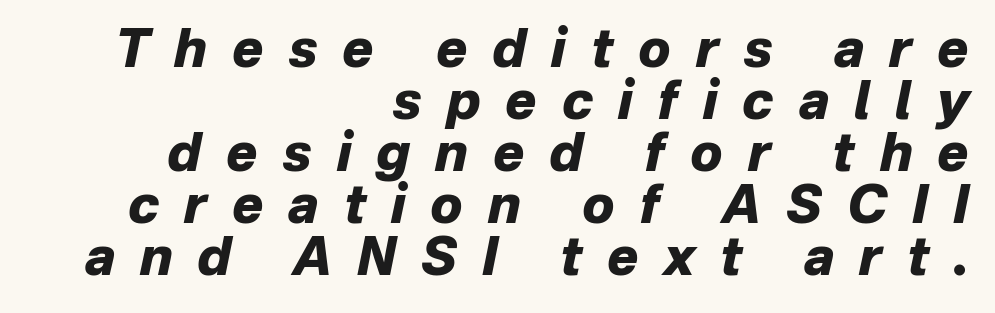
Q: Is the text bold? A: Yes.
Q: Is the text italic (slanted)? A: Yes, it leans right by about 12 degrees.
Q: Is the text underlined? A: No.
Q: How is the paragraph aligned? A: Right-aligned.
Q: Is the spacing between letters normal or unusually wide? A: Unusually wide.
Q: Is the spacing between lines tight, normal or loose? A: Tight.
Q: Width (condensed, normal, or wide)? A: Normal.
Q: Stroke contrast? A: Low.
Q: x-height? A: Medium.
Q: Monospaced? A: No.
